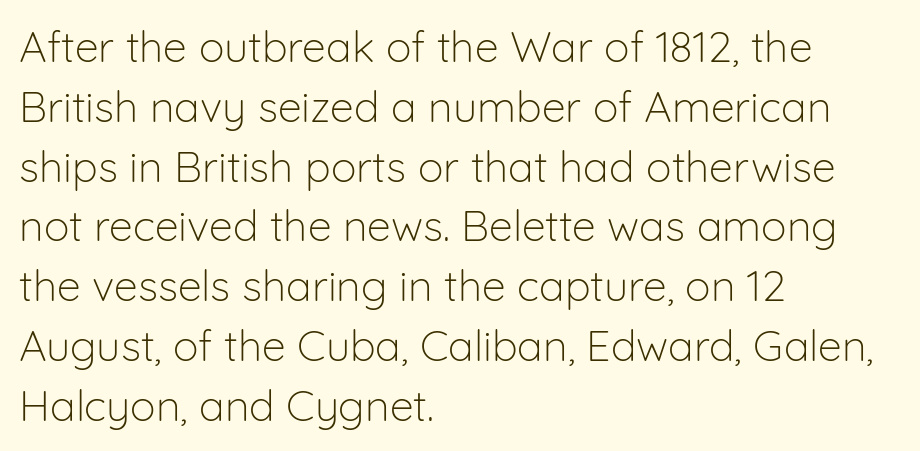
The image shows 43 px light sans-serif type, upright; set left-aligned, normal line spacing (1.39x), normal letter spacing, not underlined; low stroke contrast and a medium x-height.
